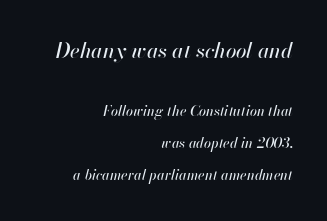
Alignment: flush right. These lines stand farther apart than default settings would place them. Honestly, there is no underline to notice here at all. A student would notice the top passage is typeset larger than what follows. The passage shown has conventional tracking throughout. Quick note: italic.
